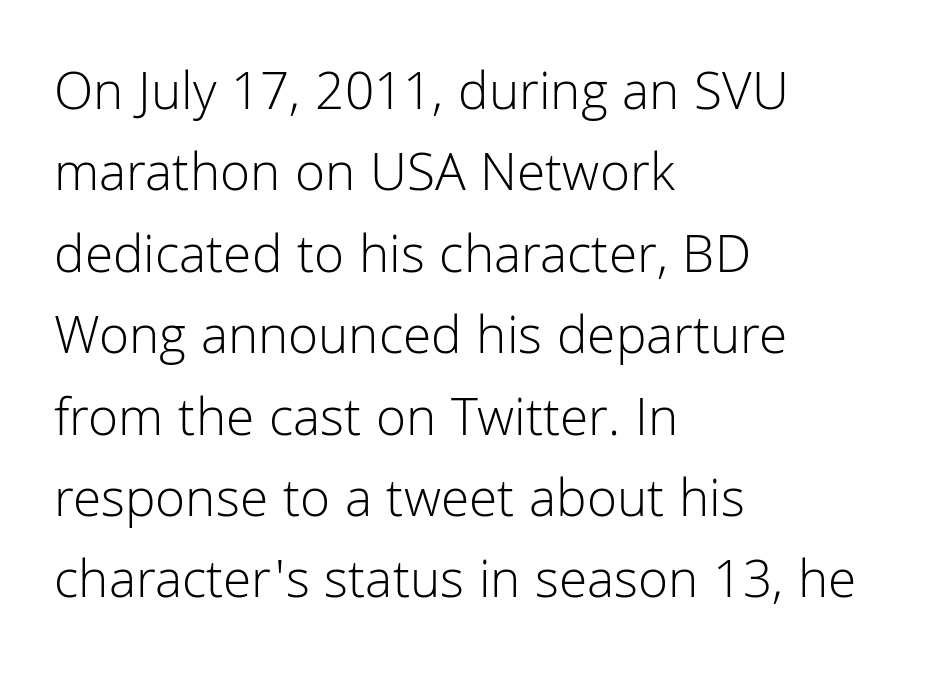
Unlike a traditional serif, this face leaves its strokes unadorned. Line beginnings align vertically; line endings do not. Here the designer chose a conventional face with non-uniform glyph widths. The foot of each line stays bare and open. Vertical stems look standard width or narrower in stroke. Observe the ordinary spacing: letters are neighbours, not strangers.
